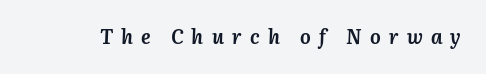
The rendering inserts visible extra space after every character. Quick note: italic. The foot of each line stays bare and open. Typesetter's note: full bold, strokes at maximum text heaviness.
